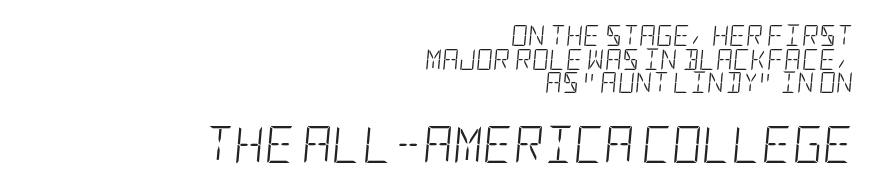
Each stroke keeps to a modest, everyday thickness or less. Underline: absent. Successive baselines arrive quickly, one right under another. Designer's note — italics engaged. Notice how the passage keeps a crisp vertical edge on the right only. Students, note that the glyphs here touch the page at normal intervals.
